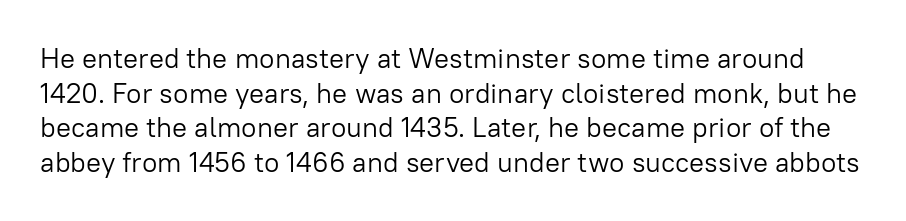
Observe the ordinary spacing: letters are neighbours, not strangers. These lines are composed in type without serifs. The space beneath each line is pristine and unruled. The typesetting does not lean heavy: it is not bold.
